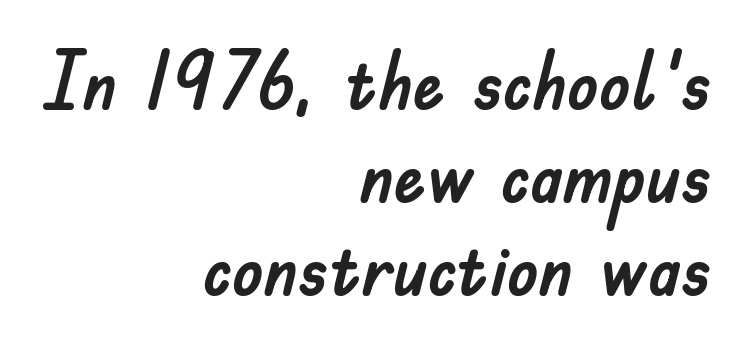
Decoration check: the copy has no underline. Character widths vary here, with narrow letters taking less room than wide ones. These lines are composed in type without serifs. The rag falls on the left side of this text block. In terms of letterspacing, this is plain default setting.
